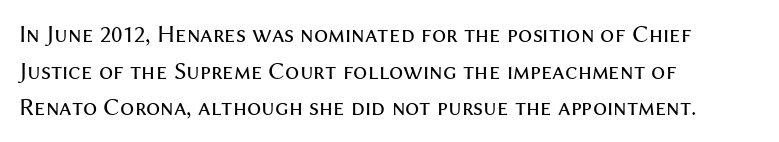
Weight: in the light-to-regular range. In CSS terms this would be text-align: left. The letters stand straight up with perfectly vertical stems. Each new line begins a customary step beneath the previous one. Characters follow at the spacing the type designer built in.
